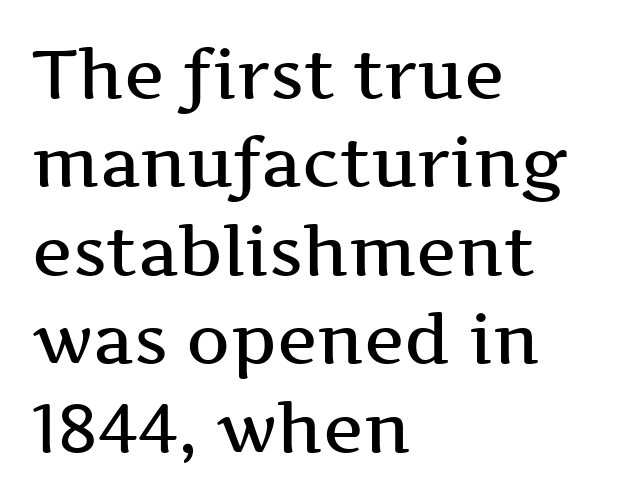
The image shows 68 px semibold, wide serif type, upright; set left-aligned, normal line spacing (1.3x), normal letter spacing, not underlined; medium stroke contrast and a medium x-height.
